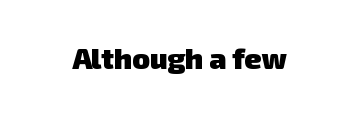
Q: Is the text bold? A: Yes.
Q: Is the typeface a serif or a sans-serif typeface? A: Sans-serif.
Q: Is the text underlined? A: No.
Q: Is the spacing between letters normal or unusually wide? A: Normal.
Q: Width (condensed, normal, or wide)? A: Normal.
Q: Stroke contrast? A: Low.
Q: x-height? A: Medium.
Q: Monospaced? A: No.
